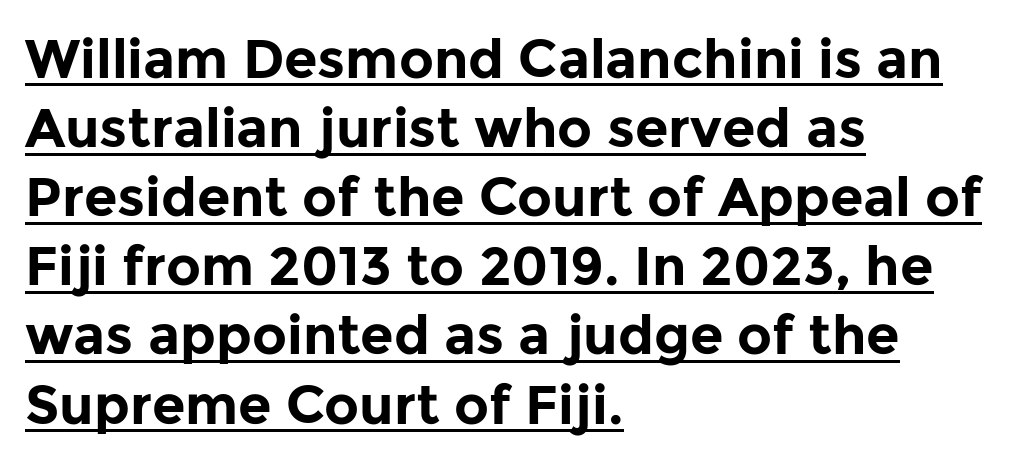
Here the designer chose a conventional face with non-uniform glyph widths. Check the space under the baseline: a stroke is drawn there. Grotesque or geometric, the face here clearly has no serifs. Reading down the column, the eye jumps a familiar distance to each next line. This sample uses plain, unmodified letter spacing.
